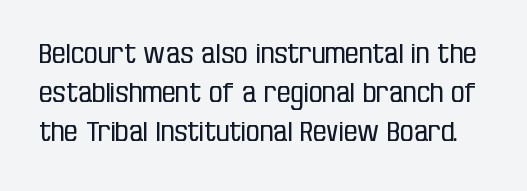
The image shows 27 px text type, upright; set normal line spacing (1.45x), normal letter spacing, not underlined.
